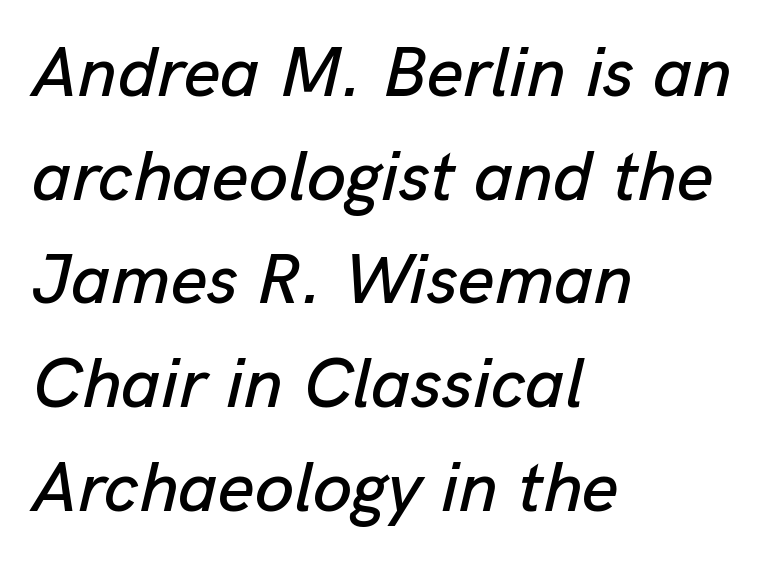
The image shows 71 px text type, italic (leaning right); set left-aligned, normal line spacing (1.46x), normal letter spacing, not underlined; low stroke contrast and a medium x-height.
